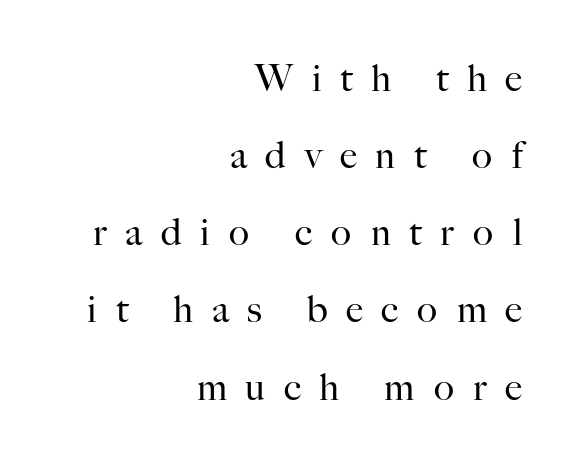
{"serif": "yes", "italic": "no", "bold": "no", "weight": "regular", "width": "normal", "stroke_contrast": "high", "x_height": "small", "monospaced": "no", "underline": "no", "align": "right", "line_spacing": "loose", "line_spacing_ratio": 2.03, "letter_spacing": "wide", "letter_spacing_em": 0.49, "glyph_px": 38}
